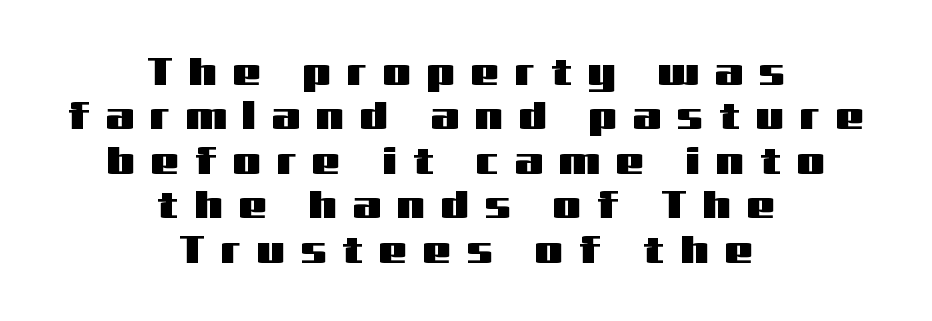
The letters are spread apart with noticeably loose tracking. The passage shown stacks its lines with hardly any gap. A typesetter would call this proportional, since set widths differ per character. Posture: vertical. Layout note: lines centered. Descender tails drop into unmarked territory.
